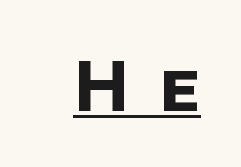
{"serif": "no", "bold": "yes", "weight": "bold", "width": "normal", "stroke_contrast": "low", "x_height": "large", "monospaced": "no", "underline": "yes", "letter_spacing": "wide", "letter_spacing_em": 0.46, "glyph_px": 67}
